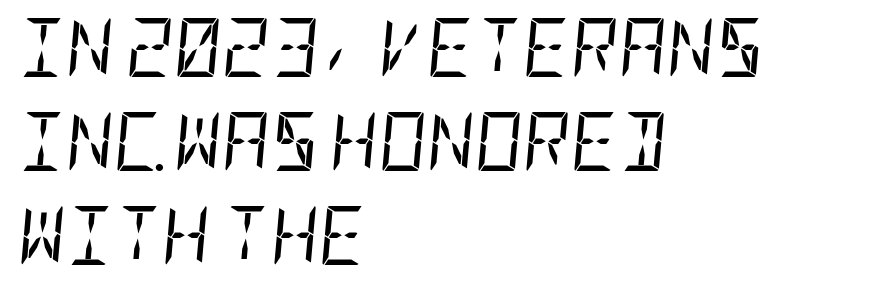
Q: Is the text bold? A: No.
Q: Is the text italic (slanted)? A: Yes, it leans right by about 5 degrees.
Q: Is the text underlined? A: No.
Q: How is the paragraph aligned? A: Left-aligned.
Q: Is the spacing between letters normal or unusually wide? A: Normal.
Q: Is the spacing between lines tight, normal or loose? A: Normal.
Q: Width (condensed, normal, or wide)? A: Condensed.
Q: Stroke contrast? A: Low.
Q: x-height? A: Large.
